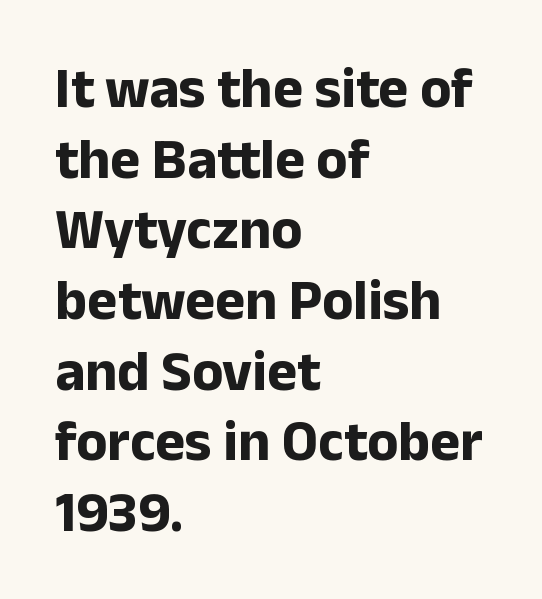
{"serif": "no", "italic": "no", "bold": "yes", "weight": "bold", "width": "normal", "stroke_contrast": "low", "x_height": "medium", "monospaced": "no", "underline": "no", "align": "left", "line_spacing_ratio": 1.24, "letter_spacing": "normal", "letter_spacing_em": 0.0, "glyph_px": 57}
